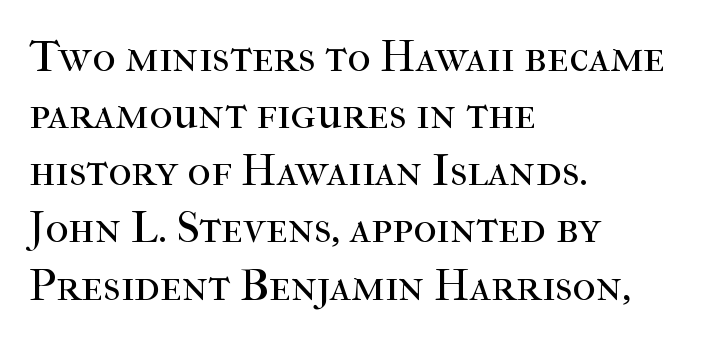
Line starts are locked; line ends wander. Regular leading. These glyphs show unthickened strokes, regular width or finer. Examine the stroke ends and you'll spot serifs.
